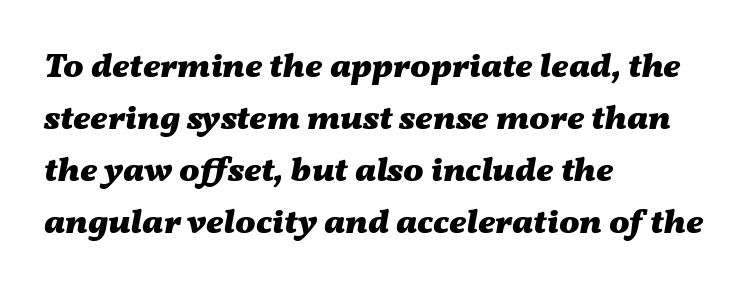
The image shows 34 px heavy, wide type, italic (leaning right); set left-aligned, normal line spacing (1.53x), normal letter spacing, not underlined; medium stroke contrast and a medium x-height.
